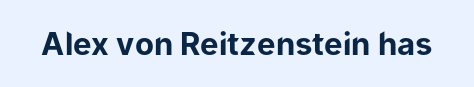
The image shows 31 px bold sans-serif type, upright; set normal letter spacing, not underlined; low stroke contrast and a medium x-height.
